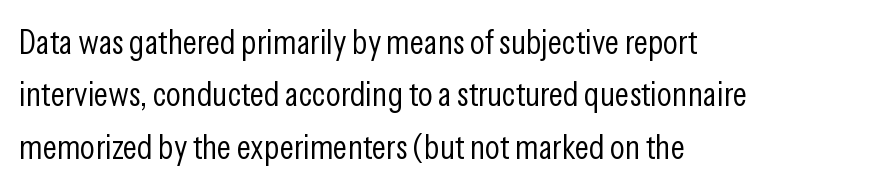
{"serif": "no", "italic": "no", "bold": "no", "weight": "light", "width": "condensed", "stroke_contrast": "low", "x_height": "medium", "monospaced": "no", "underline": "no", "align": "left", "line_spacing": "normal", "line_spacing_ratio": 1.5, "letter_spacing": "normal", "letter_spacing_em": 0.0, "glyph_px": 35}
